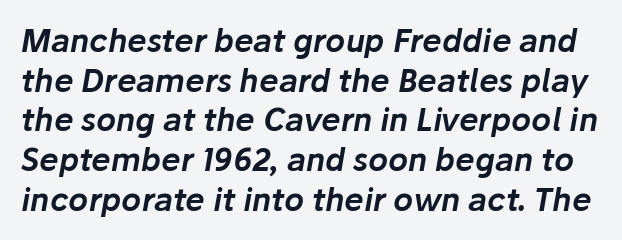
The image shows 31 px text type, italic (leaning right); set normal line spacing (1.28x), normal letter spacing, not underlined; low stroke contrast and a medium x-height.
